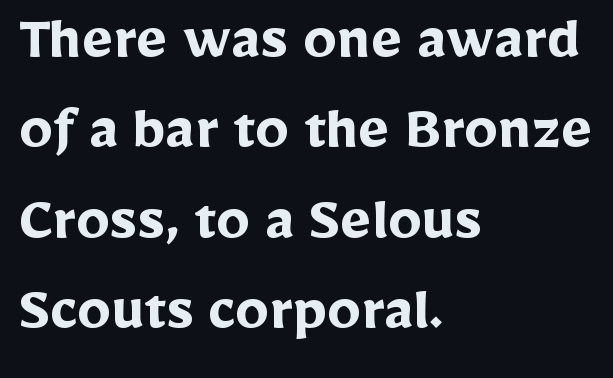
Inter-character spacing is left at the font's built-in metrics. Unmarked baselines from the first word to the last. You can tell from the bare stems that sans-serif type was used. Character widths vary here, with narrow letters taking less room than wide ones. A student would call this left alignment; a typographer would say flush left, rag right. The designer left line spacing at the default.
